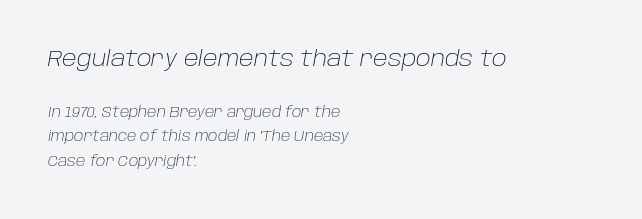
The image shows 22 px text type, italic (leaning right); set left-aligned, line spacing 1.77x, normal letter spacing, not underlined; the first (top) block is 1.57x larger.
